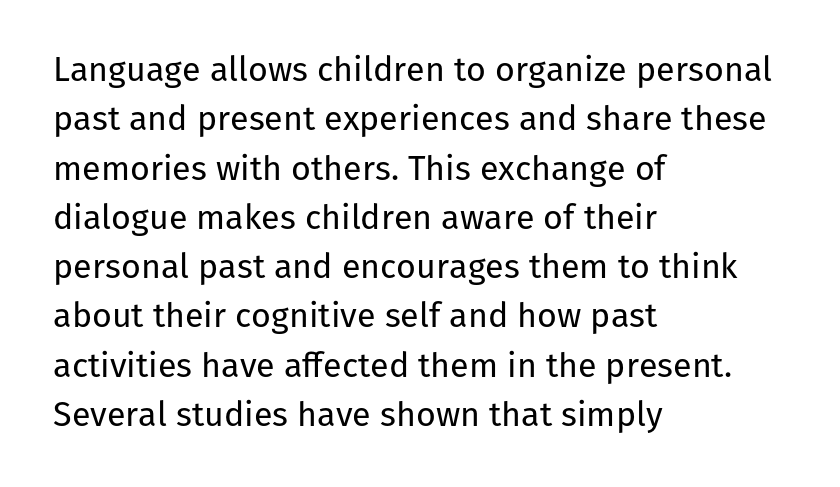
Caption: multi-line text, flush left, ragged right. Looks like regular typesetting: each glyph gets only the width it needs. Do the letters lean? They stand straight. A clean baseline with only descenders dipping below it. Nobody touched the tracking dial on this one. Serif or sans? Sans — the stroke terminals are bare.
